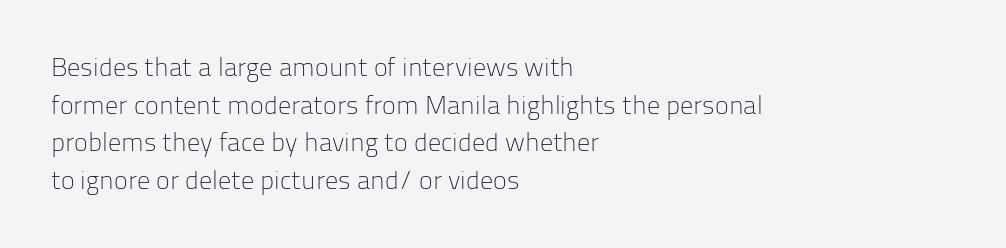
The image shows 26 px text type, upright; set left-aligned, normal line spacing (1.45x), normal letter spacing, not underlined.
